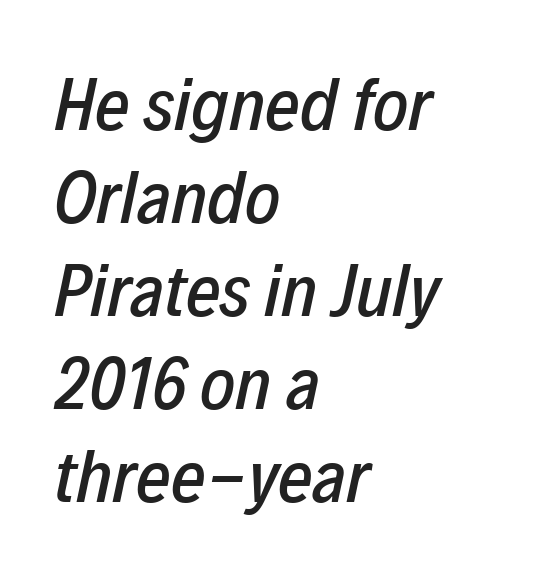
The image shows 75 px condensed type, italic (leaning right); set left-aligned, line spacing 1.24x, normal letter spacing, not underlined; low stroke contrast and a medium x-height.
